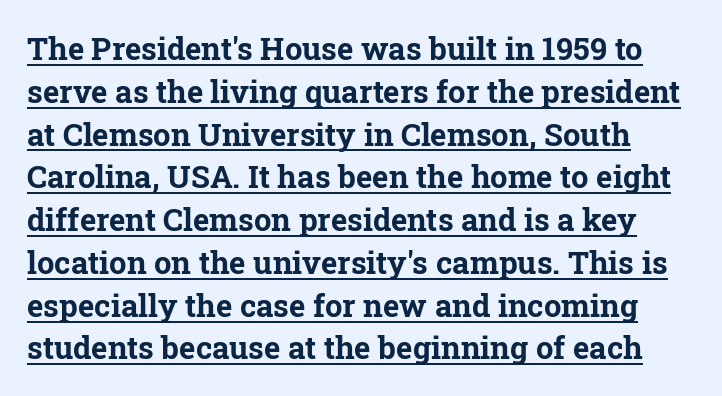
{"serif": "yes", "italic": "no", "bold": "yes", "weight": "bold", "width": "normal", "stroke_contrast": "low", "x_height": "medium", "monospaced": "no", "underline": "yes", "line_spacing": "normal", "line_spacing_ratio": 1.38, "letter_spacing": "normal", "letter_spacing_em": 0.0, "glyph_px": 31}
